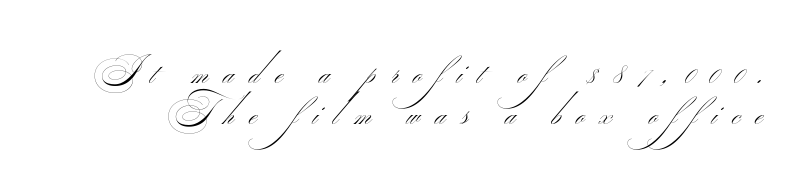
The font is comparable to plain body text, perhaps lighter. This rendering features lettering with no underline. The text was rendered using a sans face with plain stroke endings. Here the designer chose a conventional face with non-uniform glyph widths. The horizontal fit of the characters is loose and conspicuously gappy. A typesetter would call this leading minimal, almost set solid.
